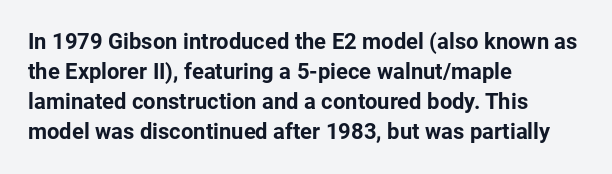
Q: Is the text bold? A: Yes.
Q: Is the text italic (slanted)? A: No, it is upright.
Q: Is the text underlined? A: No.
Q: How is the paragraph aligned? A: Left-aligned.
Q: Is the spacing between letters normal or unusually wide? A: Normal.
Q: Is the spacing between lines tight, normal or loose? A: Normal.
